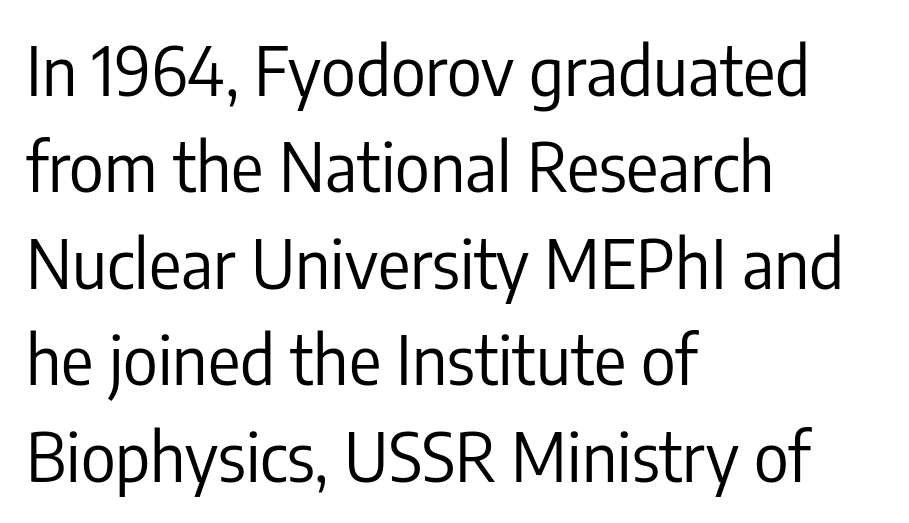
Honestly, the row spacing looks completely unremarkable. Every character sits straight up, as roman type does. The letters advance in unequal steps, a hallmark of proportional type. Type style note: lacks serifs. Stem width sits at or under what a default text font uses.
